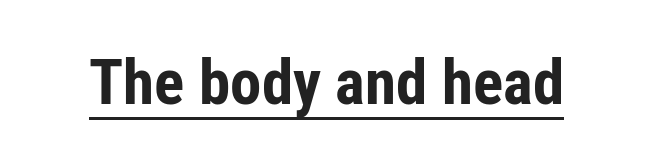
The image shows 63 px bold, condensed sans-serif type, upright; set normal letter spacing, underlined; low stroke contrast and a medium x-height.
